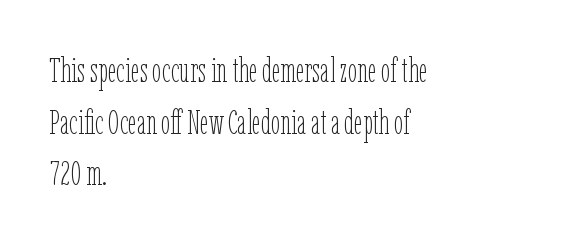
The image shows 34 px thin, condensed type, upright; set left-aligned, normal line spacing (1.52x), normal letter spacing, not underlined; low stroke contrast and a medium x-height.
